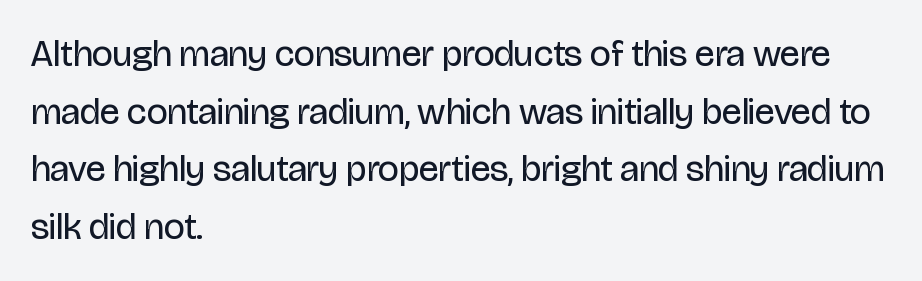
Q: Is the text bold? A: No.
Q: Is the text italic (slanted)? A: No, it is upright.
Q: Is the typeface a serif or a sans-serif typeface? A: Sans-serif.
Q: Is the text underlined? A: No.
Q: How is the paragraph aligned? A: Left-aligned.
Q: Is the spacing between letters normal or unusually wide? A: Normal.
Q: Is the spacing between lines tight, normal or loose? A: Normal.
Q: Width (condensed, normal, or wide)? A: Condensed.
Q: Stroke contrast? A: Low.
Q: x-height? A: Large.
Q: Monospaced? A: No.
